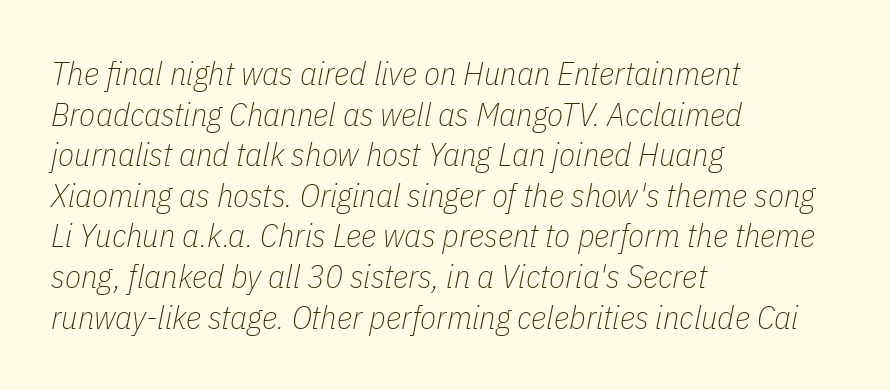
The image shows 33 px thin, condensed type, italic (leaning right); set left-aligned, line spacing 1.23x, normal letter spacing, not underlined; low stroke contrast and a medium x-height.
